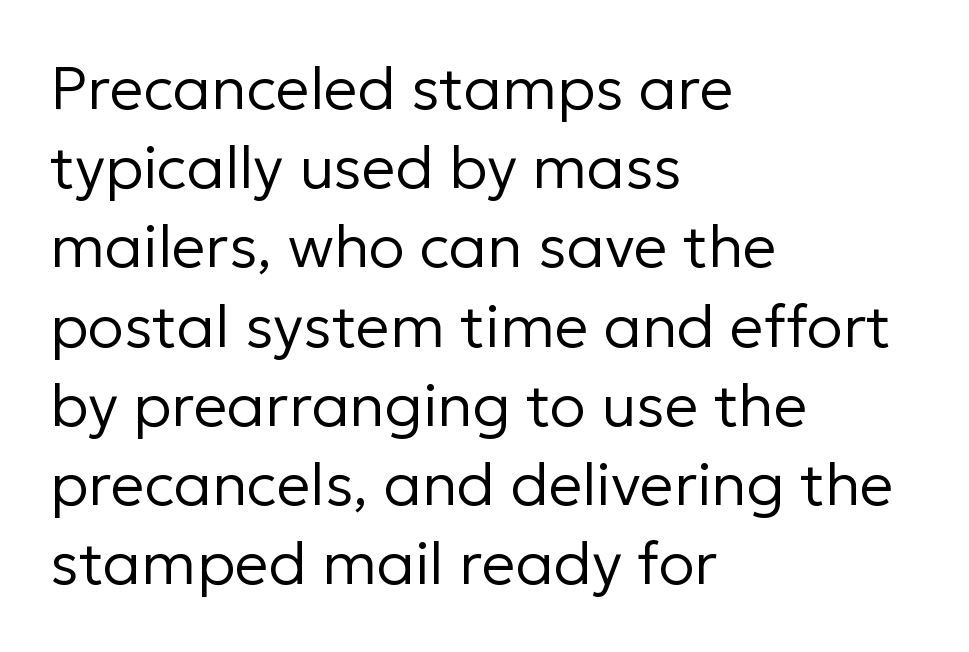
Q: Is the text bold? A: No.
Q: Is the text italic (slanted)? A: No, it is upright.
Q: Is the typeface a serif or a sans-serif typeface? A: Sans-serif.
Q: Is the text underlined? A: No.
Q: How is the paragraph aligned? A: Left-aligned.
Q: Is the spacing between letters normal or unusually wide? A: Normal.
Q: Is the spacing between lines tight, normal or loose? A: Normal.
Q: Width (condensed, normal, or wide)? A: Normal.
Q: Stroke contrast? A: Low.
Q: x-height? A: Medium.
Q: Monospaced? A: No.
